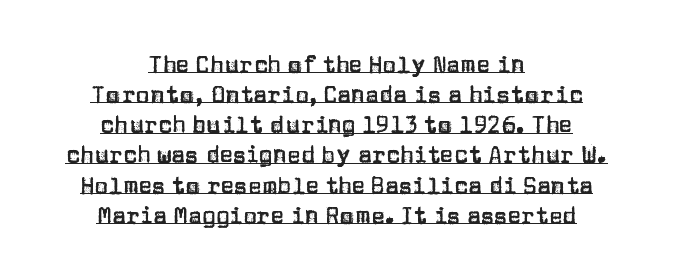
Is the block centered? Yes — each line is placed symmetrically about the middle. The typesetter has applied underlining to the passage shown. Observe the ordinary spacing: letters are neighbours, not strangers. Every character sits straight up, as roman type does. Leading: standard.
